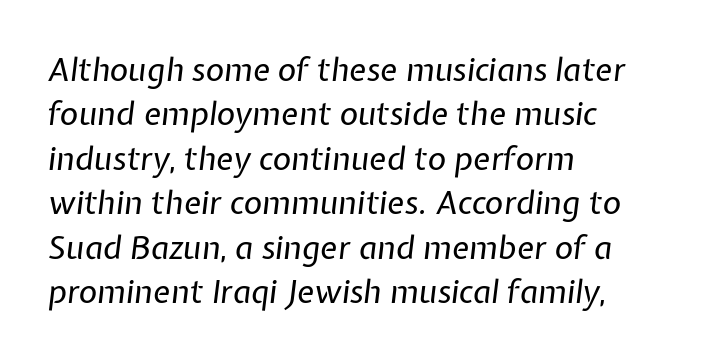
The image shows 32 px regular-weight type, italic (leaning right); set left-aligned, normal line spacing (1.39x), normal letter spacing, not underlined; low stroke contrast and a medium x-height.
